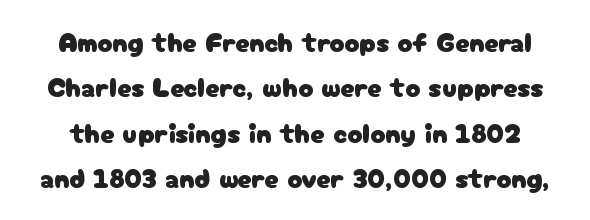
Q: Is the text italic (slanted)? A: No, it is upright.
Q: Is the typeface a serif or a sans-serif typeface? A: Sans-serif.
Q: Is the text underlined? A: No.
Q: Is the spacing between letters normal or unusually wide? A: Normal.
Q: Is the spacing between lines tight, normal or loose? A: Normal.
Q: Width (condensed, normal, or wide)? A: Normal.
Q: Stroke contrast? A: Low.
Q: x-height? A: Medium.
Q: Monospaced? A: No.
